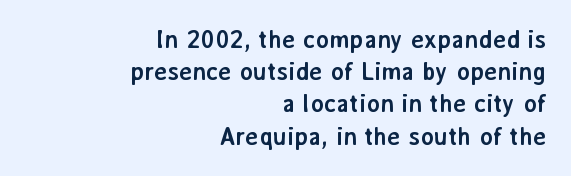
The horizontal fit of the characters is conventional and even. Chunky letters — that's bold for sure. Leading matches the norm, producing a regular column. The paragraph has a hard right edge and a soft left edge.
